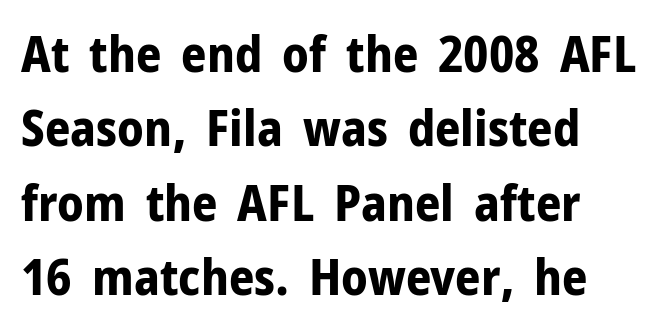
Whoever set this chose a conventional vertical rhythm. As a designer I'd log this as weight 700, bold. These lines are composed in type without serifs. Default kerning and tracking; the words read as compact shapes. Is this a fixed-width face? No — the glyphs have proportional, varying widths. The strip under each line holds only bare page.
